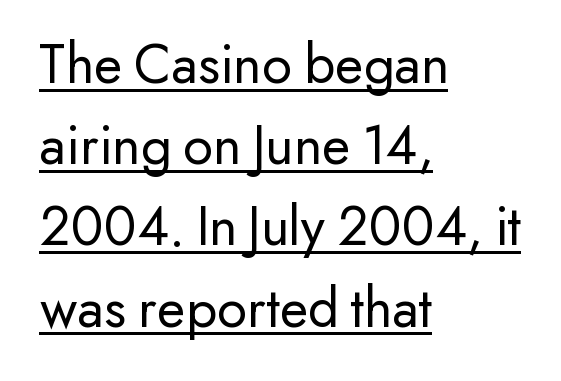
The image shows 58 px regular-weight sans-serif type, upright; set left-aligned, normal line spacing (1.4x), normal letter spacing, underlined; low stroke contrast and a small x-height.
